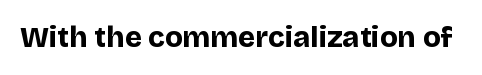
Q: Is the text bold? A: Yes.
Q: Is the text italic (slanted)? A: No, it is upright.
Q: Is the typeface a serif or a sans-serif typeface? A: Sans-serif.
Q: Is the text underlined? A: No.
Q: Is the spacing between letters normal or unusually wide? A: Normal.
Q: Width (condensed, normal, or wide)? A: Normal.
Q: Stroke contrast? A: Low.
Q: x-height? A: Large.
Q: Monospaced? A: No.
